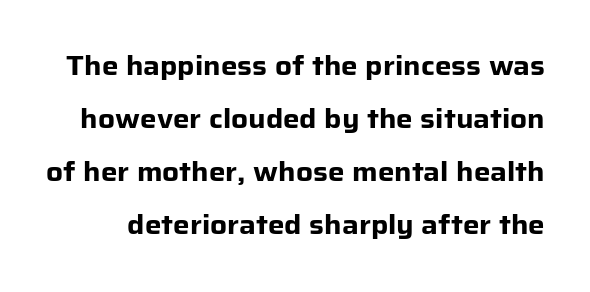
Q: Is the text bold? A: Yes.
Q: Is the text italic (slanted)? A: No, it is upright.
Q: Is the text underlined? A: No.
Q: Is the spacing between letters normal or unusually wide? A: Normal.
Q: Is the spacing between lines tight, normal or loose? A: Loose.
